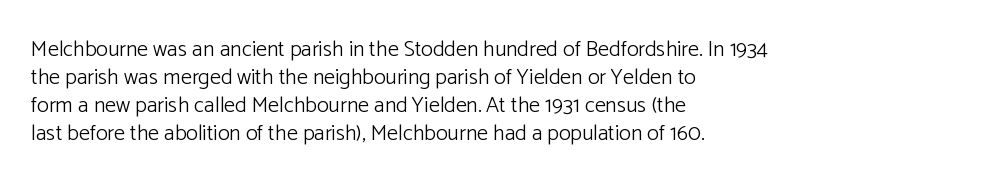
Q: Is the text bold? A: No.
Q: Is the text italic (slanted)? A: No, it is upright.
Q: Is the text underlined? A: No.
Q: How is the paragraph aligned? A: Left-aligned.
Q: Is the spacing between letters normal or unusually wide? A: Normal.
Q: Is the spacing between lines tight, normal or loose? A: Normal.
